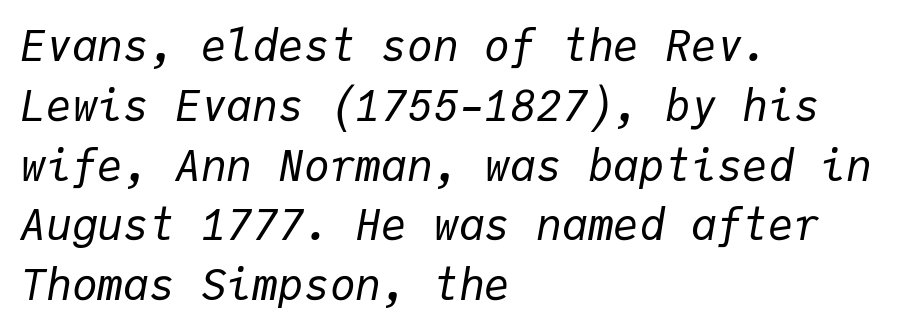
{"italic": "yes", "lean": "right", "slant_degrees": 9, "bold": "no", "weight": "regular", "width": "normal", "stroke_contrast": "low", "x_height": "medium", "monospaced": "yes", "underline": "no", "align": "left", "line_spacing": "normal", "line_spacing_ratio": 1.39, "letter_spacing": "normal", "letter_spacing_em": 0.0, "glyph_px": 43}
